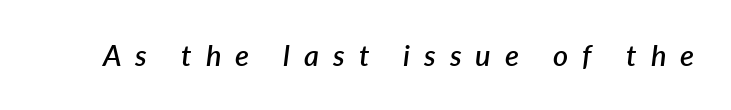
{"italic": "yes", "lean": "right", "slant_degrees": 7, "bold": "semi", "weight": "semibold", "width": "normal", "stroke_contrast": "low", "x_height": "medium", "monospaced": "no", "underline": "no", "letter_spacing": "wide", "letter_spacing_em": 0.48, "glyph_px": 29}
